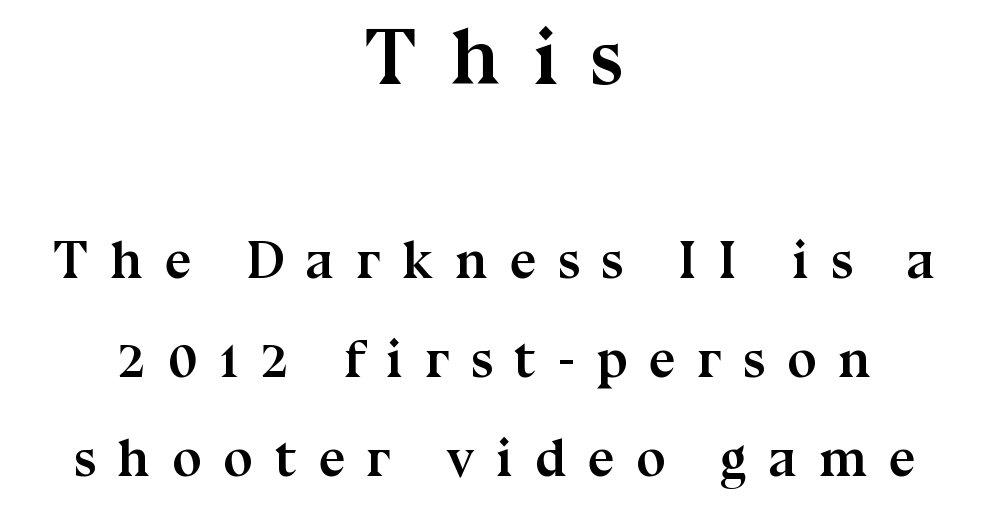
The image shows 80 px semibold serif type, upright; set centered, line spacing 1.87x, unusually wide letter spacing (+0.41 em), not underlined; the first (top) block is 1.51x larger; medium stroke contrast and a medium x-height.
